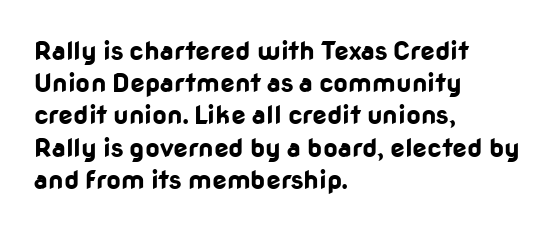
{"italic": "no", "bold": "yes", "underline": "no", "align": "left", "line_spacing_ratio": 1.24, "letter_spacing": "normal", "letter_spacing_em": 0.0, "glyph_px": 26}
